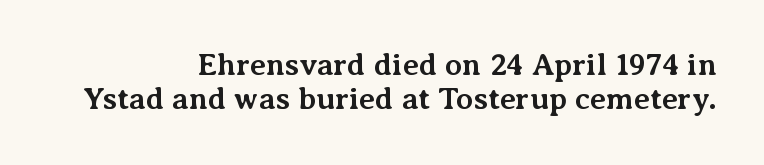
Every letter is thick-stroked: bold, no question. Unlike a clean sans, this face finishes its strokes with serifs. Just letters on the line, the space beneath them empty. The type sits square on the baseline with zero lean. Reading down the block, your eye finds every line finishing at a fixed right position. Short note: letters normally spaced.
